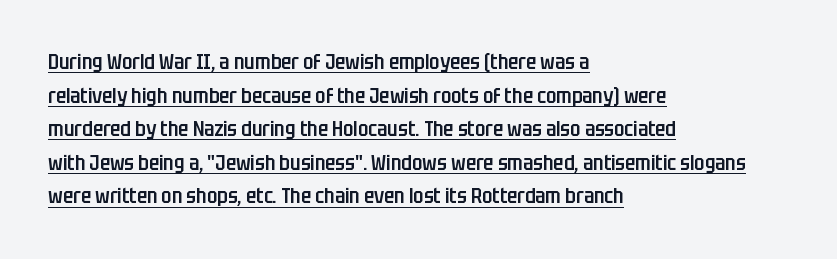
{"italic": "no", "bold": "semi", "underline": "yes", "align": "left", "line_spacing": "normal", "line_spacing_ratio": 1.6, "letter_spacing": "normal", "letter_spacing_em": 0.0, "glyph_px": 21}
